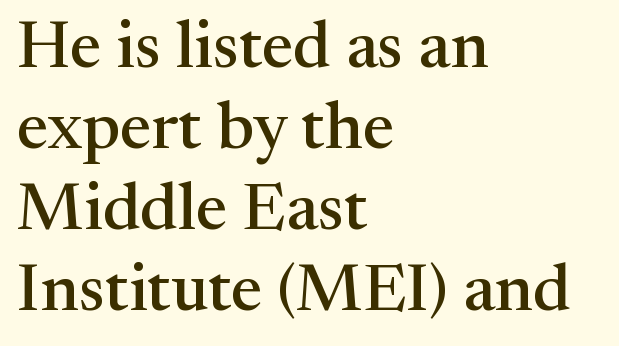
The image shows 67 px serif type, upright; set left-aligned, line spacing 1.21x, normal letter spacing, not underlined; medium stroke contrast and a medium x-height.
